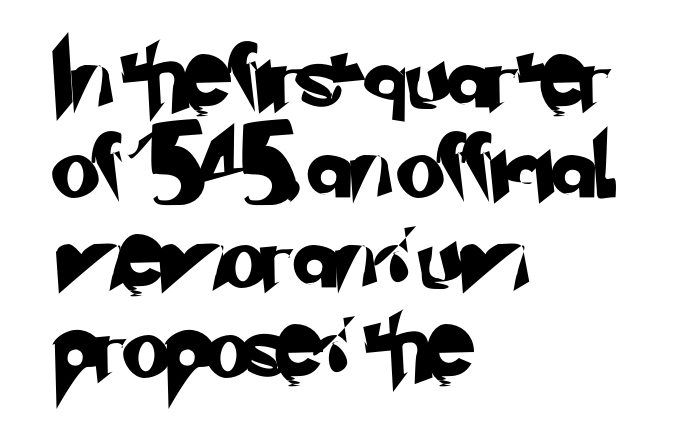
Rows of type keep a routine distance in the vertical direction. The passage shown is not underscored anywhere. You could call the tracking neutral — neither tight nor loose. Serif or sans? Sans — the stroke terminals are bare. Do the characters align in a grid? No, the font is proportional.
